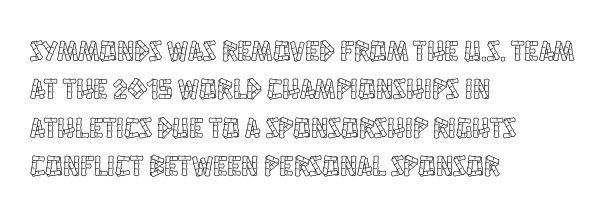
The image shows 29 px condensed type, upright; set left-aligned, normal line spacing (1.32x), normal letter spacing, not underlined; a large x-height.
